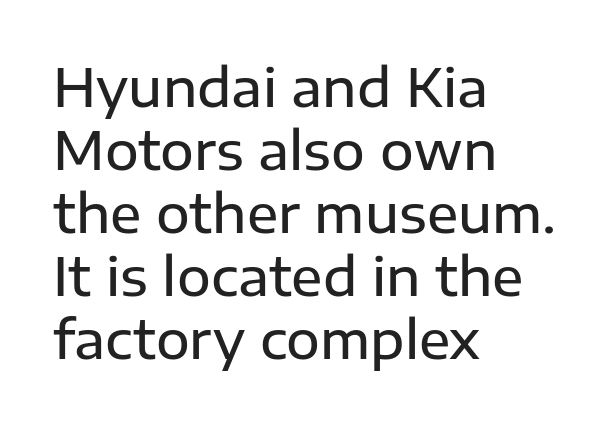
The image shows 52 px semibold sans-serif type, upright; set left-aligned, line spacing 1.21x, normal letter spacing, not underlined; low stroke contrast and a medium x-height.
